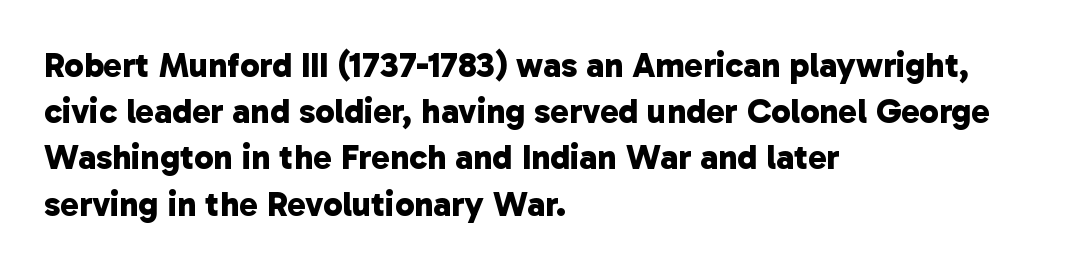
Q: Is the text bold? A: Yes.
Q: Is the typeface a serif or a sans-serif typeface? A: Sans-serif.
Q: Is the text underlined? A: No.
Q: How is the paragraph aligned? A: Left-aligned.
Q: Is the spacing between letters normal or unusually wide? A: Normal.
Q: Is the spacing between lines tight, normal or loose? A: Normal.
Q: Width (condensed, normal, or wide)? A: Normal.
Q: Stroke contrast? A: Low.
Q: x-height? A: Medium.
Q: Monospaced? A: No.
